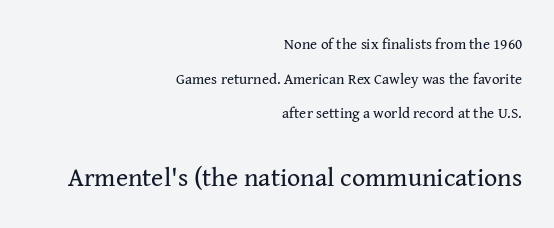
Widely set lines give the paragraph a tall, airy silhouette. Descenders hang freely into open space. This sample is right-justified, so line beginnings fall wherever the words allow. The font's upright variant was chosen for this text. Stems and bowls with no extra thickness — not bold.
